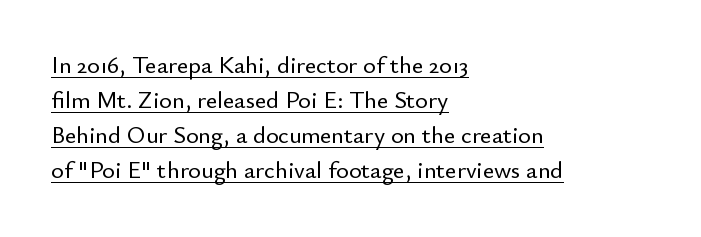
These lines stack with their left ends in a neat column. Evenly set lines give the paragraph a standard silhouette. Between one letter and the next there's only the usual sliver of space. Honestly, the underline is the first thing you notice here.
